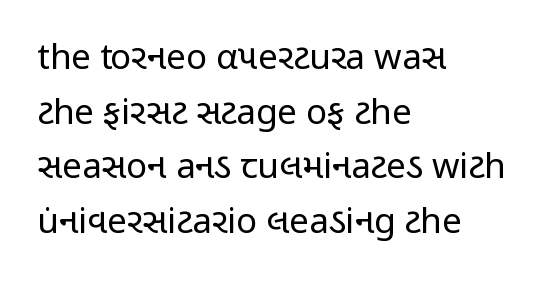
The image shows 35 px regular-weight, condensed sans-serif type, upright; set left-aligned, normal line spacing (1.56x), normal letter spacing, not underlined; low stroke contrast and a medium x-height.
